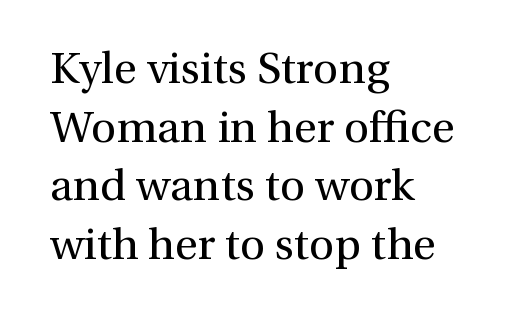
What kind of face is this? One with serifs. Descender tails drop into unmarked territory. Left-aligned paragraph, ragged on the right. Here the glyphs are tracked normally, forming tight word shapes. Ascenders rise straight up at ninety degrees.
